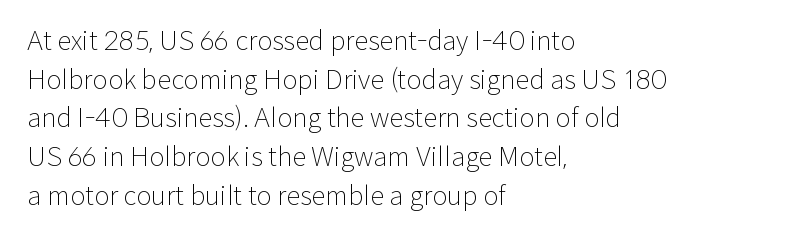
The image shows 26 px text type, upright; set left-aligned, normal line spacing (1.49x), normal letter spacing, not underlined.
